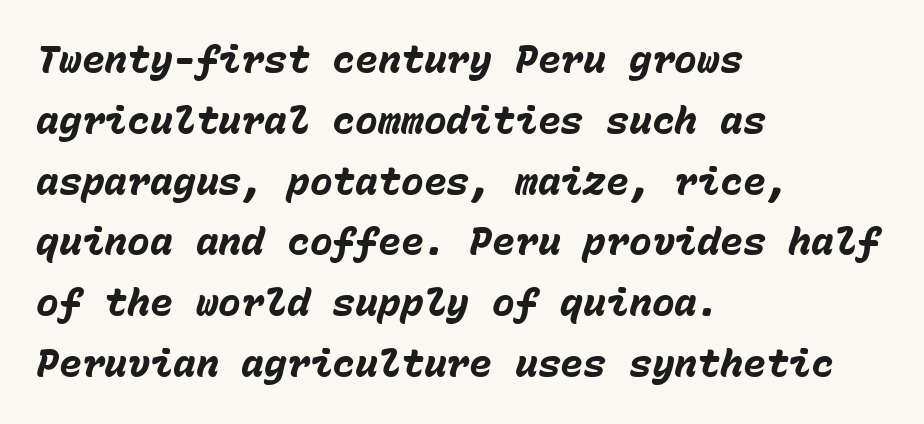
Horizontal alignment here is leftward, the default for most running prose. No extra tracking has been applied to these lines. The font's italic variant was chosen for this text. Just letters on the line, the space beneath them empty. Regular leading. Weight check: bold — yes, fully.
